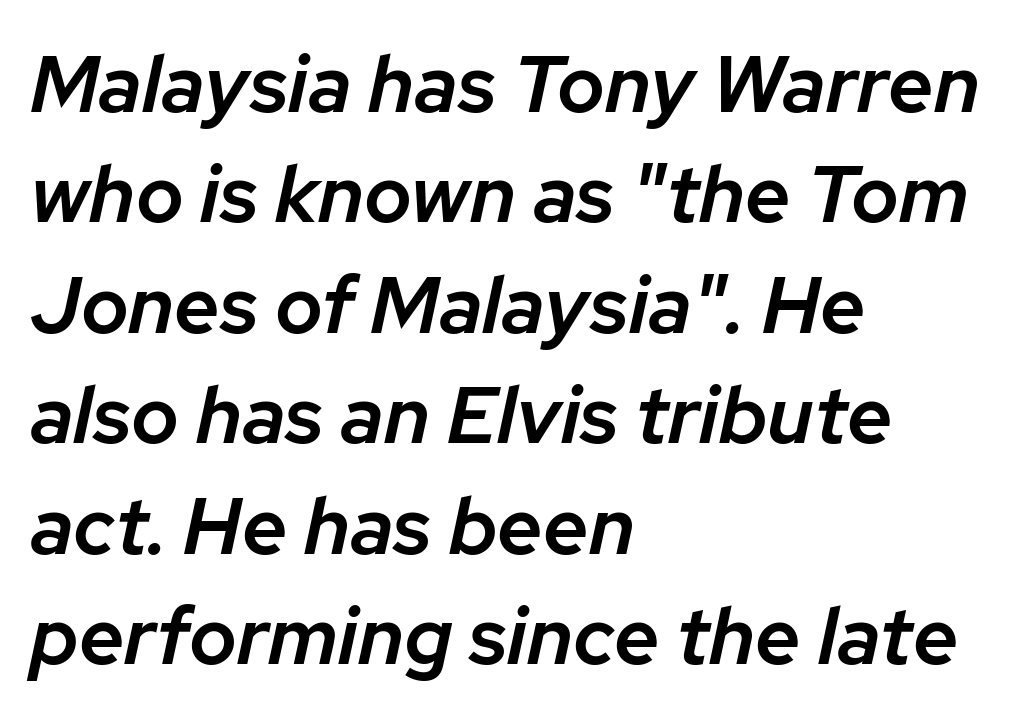
Characters follow at the spacing the type designer built in. The sample has been set in demibold, a notch under bold. Vertical spacing — default. The axis of the letterforms is tilted away from vertical.
